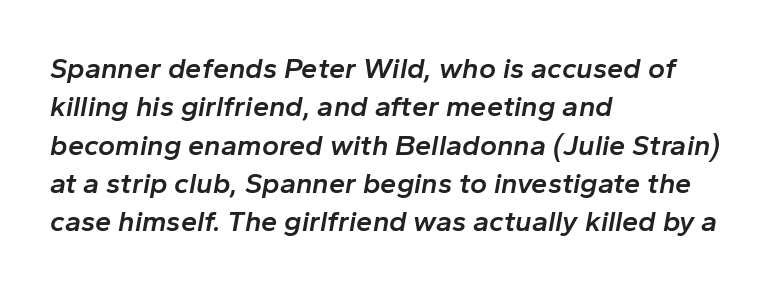
The vertical gap from one line to the next is medium. Compared with typical body copy, the letter spacing here is the same. I'd describe the lettering as semibold — firm but not a full bold. The baseline area is clear. Tall strokes in this sample are angled rather than plumb. The passage shown is typed in a proportional face where columns would drift.
